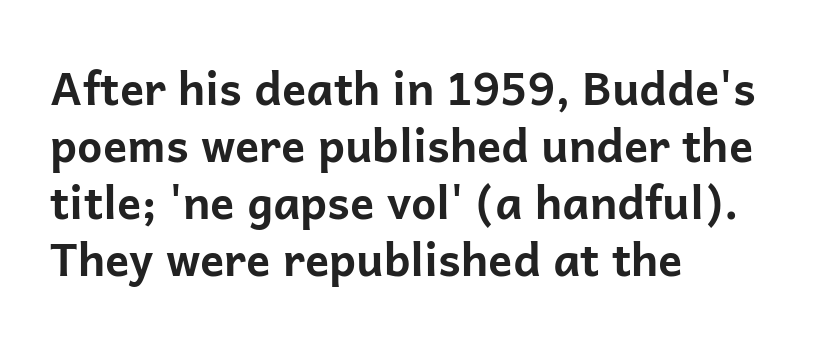
{"serif": "no", "italic": "no", "bold": "yes", "weight": "bold", "width": "normal", "stroke_contrast": "low", "x_height": "medium", "monospaced": "no", "underline": "no", "align": "left", "line_spacing": "normal", "line_spacing_ratio": 1.27, "letter_spacing": "normal", "letter_spacing_em": 0.0, "glyph_px": 45}
